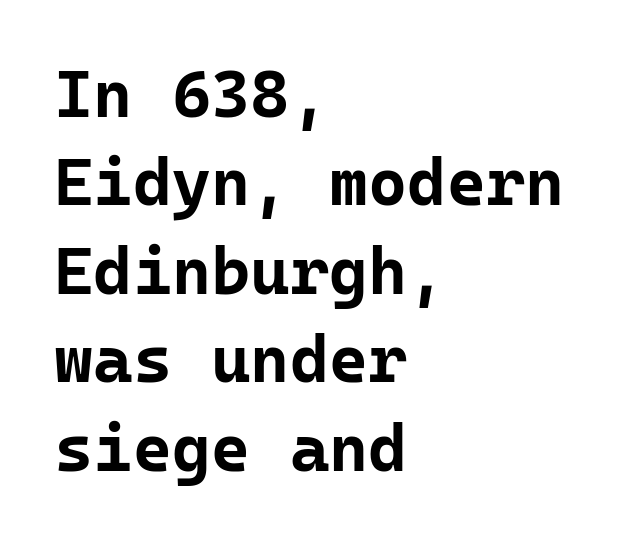
Q: Is the text bold? A: Yes.
Q: Is the text italic (slanted)? A: No, it is upright.
Q: Is the typeface a serif or a sans-serif typeface? A: Sans-serif.
Q: Is the text underlined? A: No.
Q: How is the paragraph aligned? A: Left-aligned.
Q: Is the spacing between letters normal or unusually wide? A: Normal.
Q: Is the spacing between lines tight, normal or loose? A: Normal.
Q: Width (condensed, normal, or wide)? A: Normal.
Q: Stroke contrast? A: Low.
Q: x-height? A: Medium.
Q: Monospaced? A: Yes.
